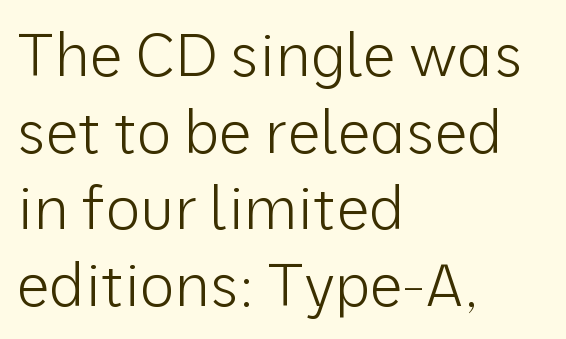
Q: Is the text bold? A: No.
Q: Is the text italic (slanted)? A: No, it is upright.
Q: Is the typeface a serif or a sans-serif typeface? A: Sans-serif.
Q: Is the text underlined? A: No.
Q: How is the paragraph aligned? A: Left-aligned.
Q: Is the spacing between letters normal or unusually wide? A: Normal.
Q: Is the spacing between lines tight, normal or loose? A: Normal.
Q: Width (condensed, normal, or wide)? A: Normal.
Q: Stroke contrast? A: Low.
Q: x-height? A: Medium.
Q: Monospaced? A: No.
